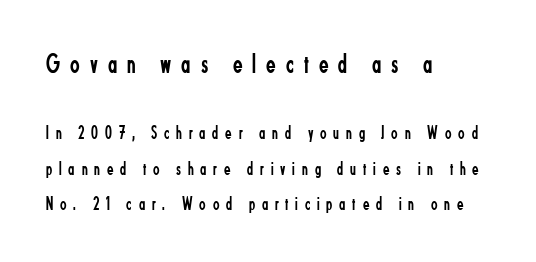
The image shows 28 px regular-weight, condensed sans-serif type, upright; set left-aligned, line spacing 1.88x, unusually wide letter spacing (+0.36 em), not underlined; the first (top) block is 1.47x larger; low stroke contrast and a small x-height.
